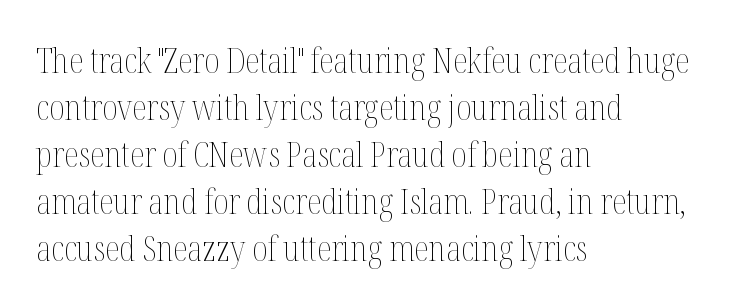
{"italic": "no", "bold": "no", "weight": "thin", "width": "condensed", "stroke_contrast": "medium", "x_height": "medium", "monospaced": "no", "underline": "no", "align": "left", "line_spacing": "normal", "line_spacing_ratio": 1.38, "letter_spacing": "normal", "letter_spacing_em": 0.0, "glyph_px": 34}
